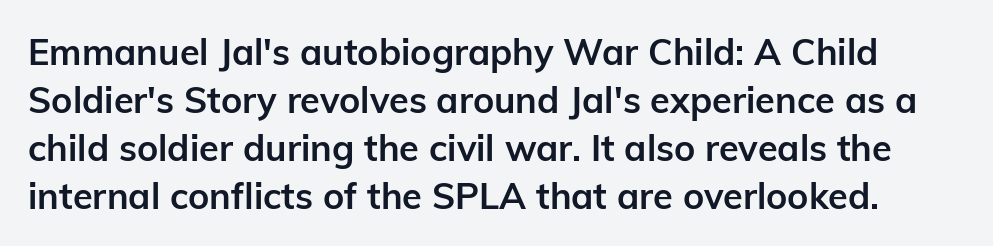
The image shows 36 px semibold sans-serif type, upright; set normal line spacing (1.33x), normal letter spacing, not underlined; low stroke contrast and a medium x-height.
